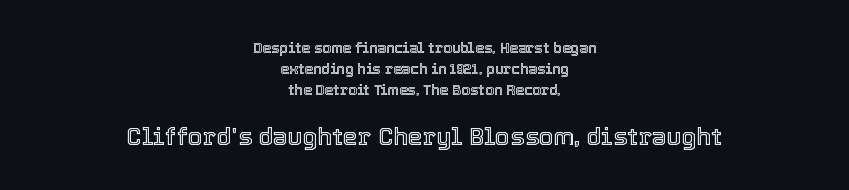
Q: Is the text italic (slanted)? A: No, it is upright.
Q: Is the text underlined? A: No.
Q: How is the paragraph aligned? A: Centered.
Q: Is the spacing between letters normal or unusually wide? A: Normal.
Q: Is the spacing between lines tight, normal or loose? A: Normal.
Q: Which block of text is set in a larger size, the first (top) or the second (bottom)? A: The second (bottom) one.
